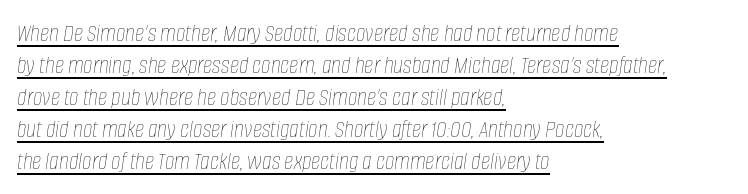
Each line of the rendering has a horizontal stroke beneath the glyphs. This is oblique type, the kind used for emphasis or titles. The face looks like a standard text weight, possibly lighter. The type is set solid horizontally, with unmodified tracking. Which margin do the lines hug? The left one — the right edge is uneven.
